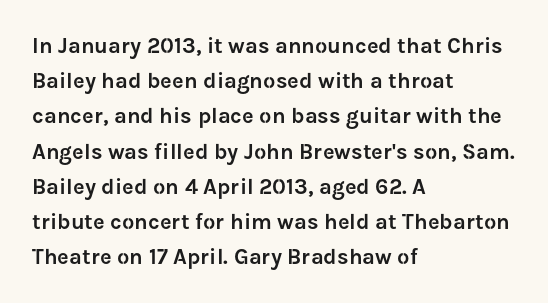
{"italic": "no", "underline": "no", "align": "left", "line_spacing": "normal", "line_spacing_ratio": 1.6, "letter_spacing": "normal", "letter_spacing_em": 0.0, "glyph_px": 22}
